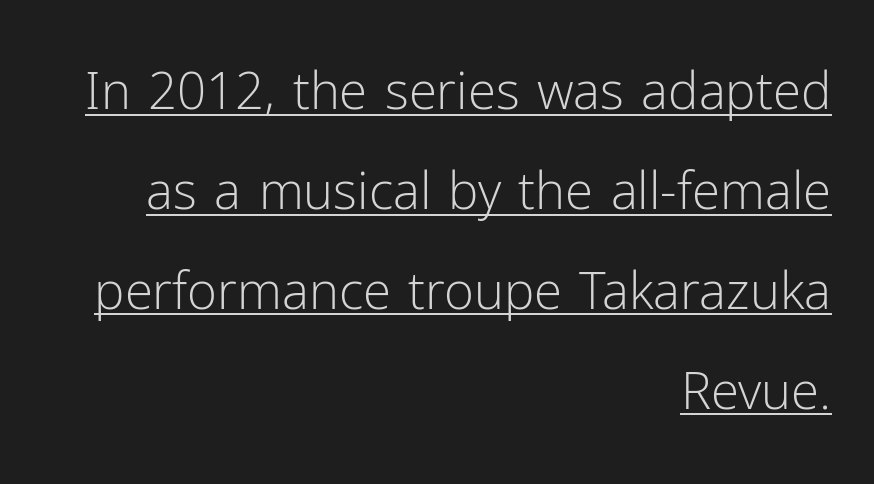
The image shows 51 px light sans-serif type, upright; set right-aligned, loose line spacing (1.96x), normal letter spacing, underlined; low stroke contrast and a medium x-height.
